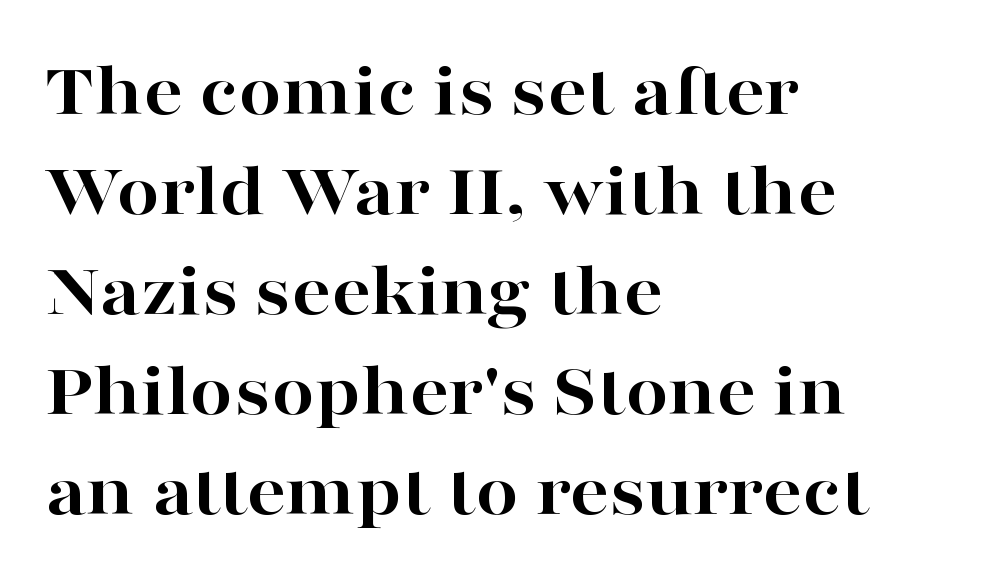
Q: Is the text bold? A: Yes.
Q: Is the text italic (slanted)? A: No, it is upright.
Q: Is the typeface a serif or a sans-serif typeface? A: Serif.
Q: Is the text underlined? A: No.
Q: How is the paragraph aligned? A: Left-aligned.
Q: Is the spacing between letters normal or unusually wide? A: Normal.
Q: Is the spacing between lines tight, normal or loose? A: Normal.
Q: Width (condensed, normal, or wide)? A: Wide.
Q: Stroke contrast? A: High.
Q: x-height? A: Medium.
Q: Monospaced? A: No.
